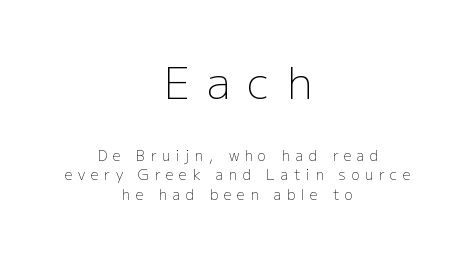
Q: Is the text bold? A: No.
Q: Is the text italic (slanted)? A: No, it is upright.
Q: Is the typeface a serif or a sans-serif typeface? A: Sans-serif.
Q: Is the text underlined? A: No.
Q: How is the paragraph aligned? A: Centered.
Q: Is the spacing between letters normal or unusually wide? A: Unusually wide.
Q: Is the spacing between lines tight, normal or loose? A: Normal.
Q: Which block of text is set in a larger size, the first (top) or the second (bottom)? A: The first (top) one.
Q: Width (condensed, normal, or wide)? A: Normal.
Q: Stroke contrast? A: Low.
Q: x-height? A: Medium.
Q: Monospaced? A: No.
